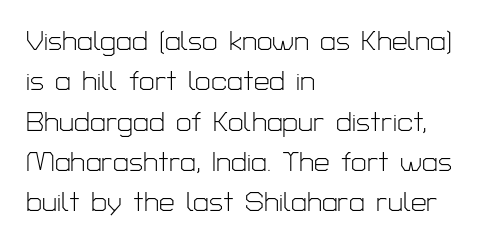
The image shows 28 px light sans-serif type, upright; set left-aligned, normal line spacing (1.44x), normal letter spacing, not underlined; low stroke contrast and a medium x-height.
